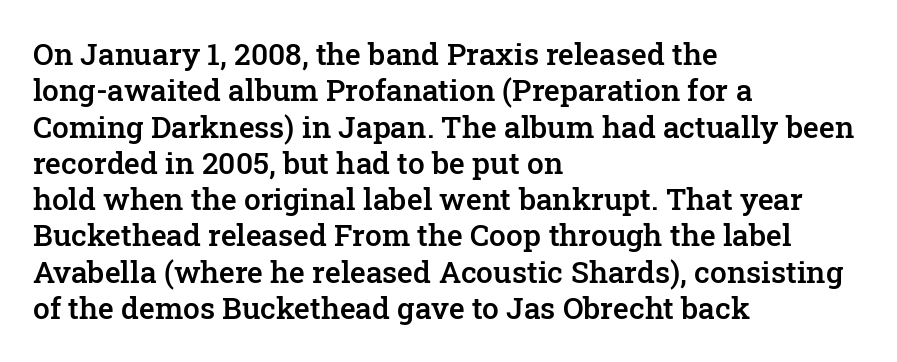
Q: Is the text bold? A: Semi-bold.
Q: Is the text italic (slanted)? A: No, it is upright.
Q: Is the typeface a serif or a sans-serif typeface? A: Serif.
Q: Is the text underlined? A: No.
Q: How is the paragraph aligned? A: Left-aligned.
Q: Is the spacing between letters normal or unusually wide? A: Normal.
Q: Width (condensed, normal, or wide)? A: Normal.
Q: Stroke contrast? A: Low.
Q: x-height? A: Medium.
Q: Monospaced? A: No.
